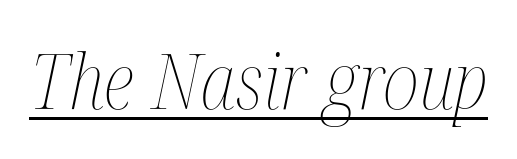
{"italic": "yes", "lean": "right", "slant_degrees": 12, "bold": "no", "weight": "thin", "width": "condensed", "stroke_contrast": "medium", "x_height": "medium", "monospaced": "no", "underline": "yes", "letter_spacing": "normal", "letter_spacing_em": 0.0, "glyph_px": 76}
